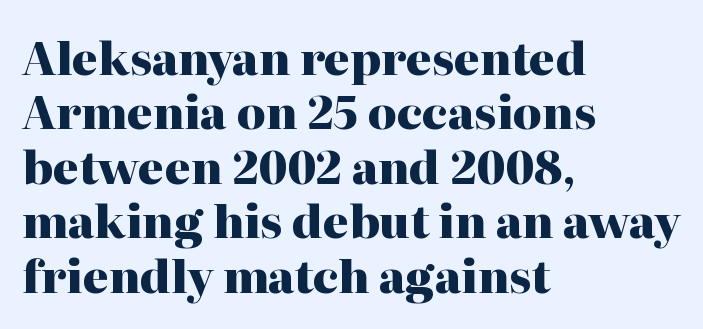
{"serif": "yes", "italic": "no", "bold": "yes", "weight": "heavy", "width": "normal", "stroke_contrast": "high", "x_height": "medium", "monospaced": "no", "underline": "no", "align": "left", "line_spacing_ratio": 1.21, "letter_spacing": "normal", "letter_spacing_em": 0.0, "glyph_px": 45}
